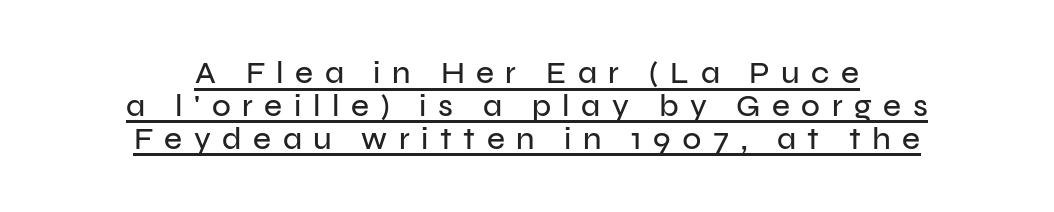
Q: Is the text italic (slanted)? A: No, it is upright.
Q: Is the typeface a serif or a sans-serif typeface? A: Sans-serif.
Q: Is the text underlined? A: Yes.
Q: How is the paragraph aligned? A: Centered.
Q: Is the spacing between letters normal or unusually wide? A: Unusually wide.
Q: Is the spacing between lines tight, normal or loose? A: Tight.
Q: Width (condensed, normal, or wide)? A: Normal.
Q: Stroke contrast? A: Low.
Q: x-height? A: Medium.
Q: Monospaced? A: No.
